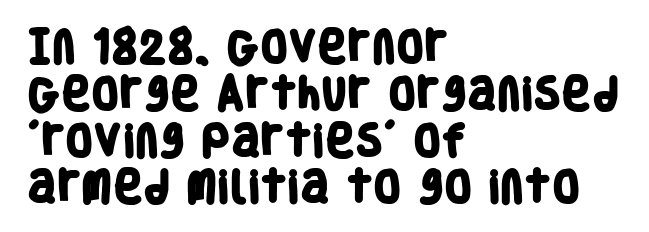
The image shows 36 px heavy, condensed sans-serif type; set left-aligned, normal line spacing (1.3x), normal letter spacing, not underlined; low stroke contrast and a large x-height.
